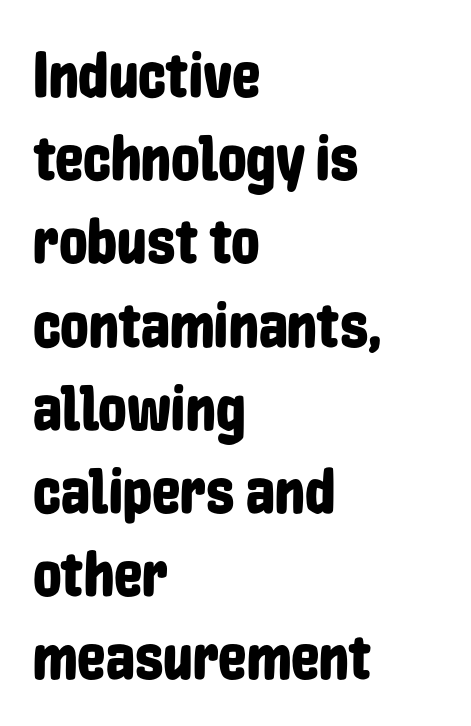
Q: Is the text italic (slanted)? A: No, it is upright.
Q: Is the typeface a serif or a sans-serif typeface? A: Sans-serif.
Q: Is the text underlined? A: No.
Q: How is the paragraph aligned? A: Left-aligned.
Q: Is the spacing between letters normal or unusually wide? A: Normal.
Q: Is the spacing between lines tight, normal or loose? A: Normal.
Q: Width (condensed, normal, or wide)? A: Condensed.
Q: Stroke contrast? A: Low.
Q: x-height? A: Medium.
Q: Monospaced? A: No.
